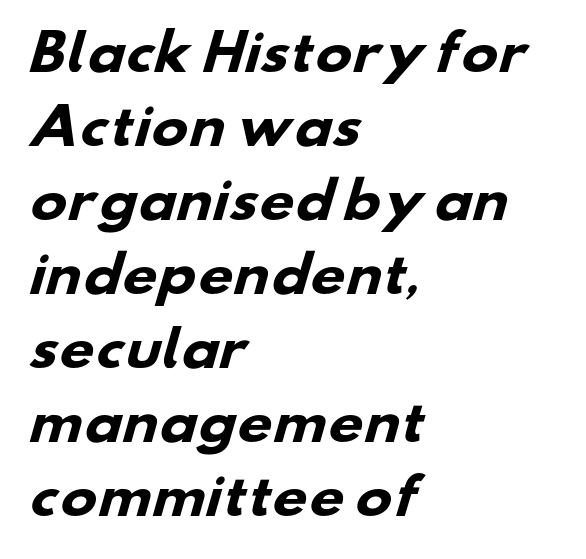
Q: Is the text bold? A: Yes.
Q: Is the typeface a serif or a sans-serif typeface? A: Sans-serif.
Q: Is the text underlined? A: No.
Q: How is the paragraph aligned? A: Left-aligned.
Q: Is the spacing between letters normal or unusually wide? A: Normal.
Q: Is the spacing between lines tight, normal or loose? A: Normal.
Q: Width (condensed, normal, or wide)? A: Wide.
Q: Stroke contrast? A: Low.
Q: x-height? A: Small.
Q: Monospaced? A: No.
